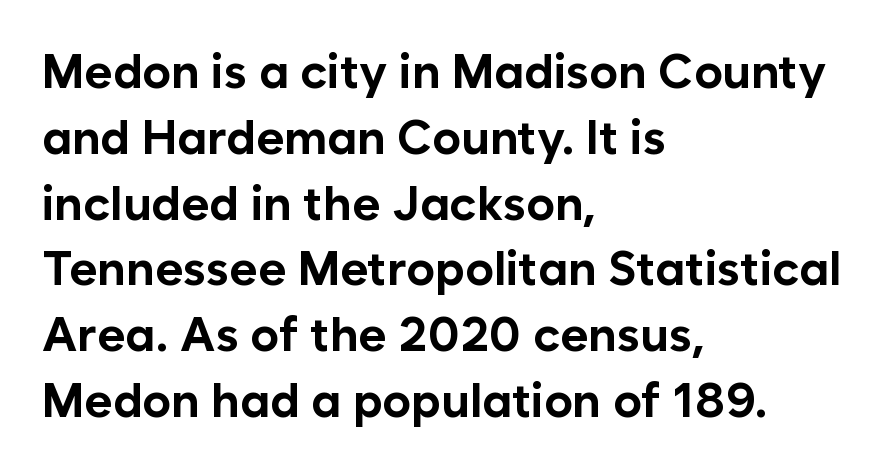
{"serif": "no", "italic": "no", "bold": "yes", "weight": "bold", "width": "normal", "stroke_contrast": "low", "x_height": "medium", "monospaced": "no", "underline": "no", "align": "left", "line_spacing": "normal", "line_spacing_ratio": 1.37, "letter_spacing": "normal", "letter_spacing_em": 0.0, "glyph_px": 48}
